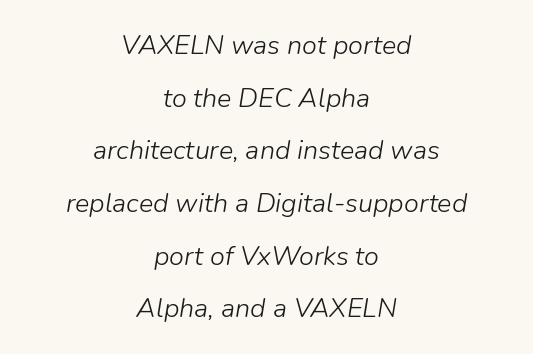
Q: Is the text bold? A: No.
Q: Is the text italic (slanted)? A: Yes, it leans right by about 9 degrees.
Q: Is the text underlined? A: No.
Q: How is the paragraph aligned? A: Centered.
Q: Is the spacing between letters normal or unusually wide? A: Normal.
Q: Is the spacing between lines tight, normal or loose? A: Loose.
